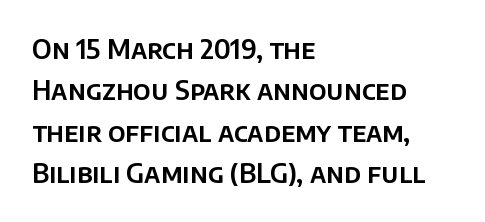
{"italic": "no", "underline": "no", "align": "left", "line_spacing": "normal", "line_spacing_ratio": 1.59, "letter_spacing": "normal", "letter_spacing_em": 0.0, "glyph_px": 26}
